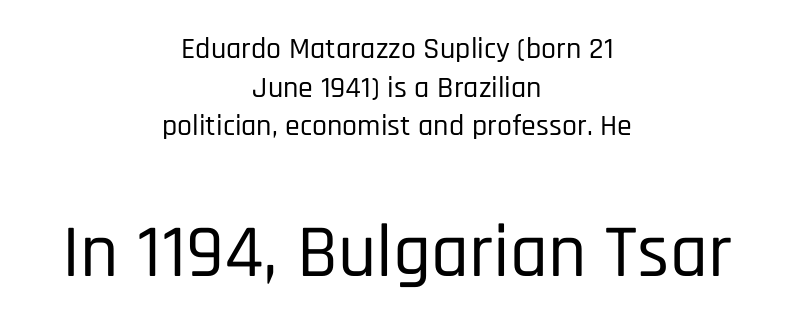
Q: Is the text italic (slanted)? A: No, it is upright.
Q: Is the typeface a serif or a sans-serif typeface? A: Sans-serif.
Q: Is the text underlined? A: No.
Q: How is the paragraph aligned? A: Centered.
Q: Is the spacing between letters normal or unusually wide? A: Normal.
Q: Is the spacing between lines tight, normal or loose? A: Normal.
Q: Which block of text is set in a larger size, the first (top) or the second (bottom)? A: The second (bottom) one.
Q: Width (condensed, normal, or wide)? A: Condensed.
Q: Stroke contrast? A: Low.
Q: x-height? A: Large.
Q: Monospaced? A: No.
